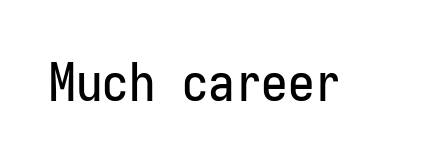
The image shows 53 px condensed sans-serif type, upright, monospaced; set normal letter spacing, not underlined; low stroke contrast and a medium x-height.
